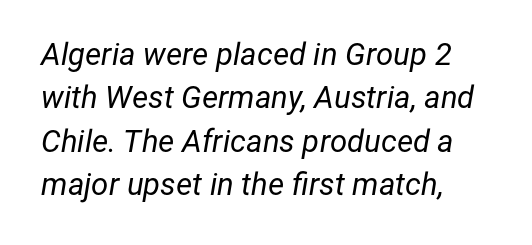
Looks like regular typesetting: each glyph gets only the width it needs. Vertical stems look standard width or narrower in stroke. Alignment: flush left. Letters rest on an invisible, unmarked baseline. Interline gaps are of average width in this sample.
